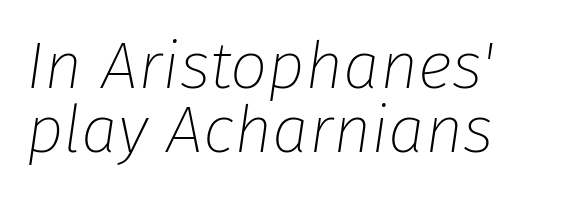
Q: Is the text bold? A: No.
Q: Is the text italic (slanted)? A: Yes, it leans right by about 8 degrees.
Q: Is the text underlined? A: No.
Q: How is the paragraph aligned? A: Left-aligned.
Q: Is the spacing between letters normal or unusually wide? A: Normal.
Q: Is the spacing between lines tight, normal or loose? A: Tight.
Q: Width (condensed, normal, or wide)? A: Normal.
Q: Stroke contrast? A: Low.
Q: x-height? A: Medium.
Q: Monospaced? A: No.
